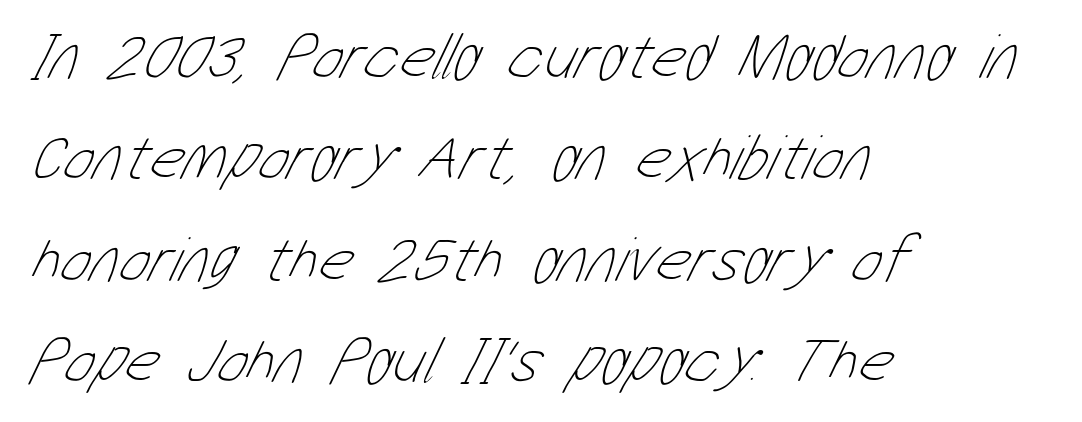
What stands out about the letter spacing? Nothing — it is the standard amount. Words float on clear page, feet unadorned. The rendering anchors every line to the left-hand side. This block has exactly the height ordinary leading produces. Heft: none added — not bold. Spacing verdict: proportional, widths tailored to each character.
